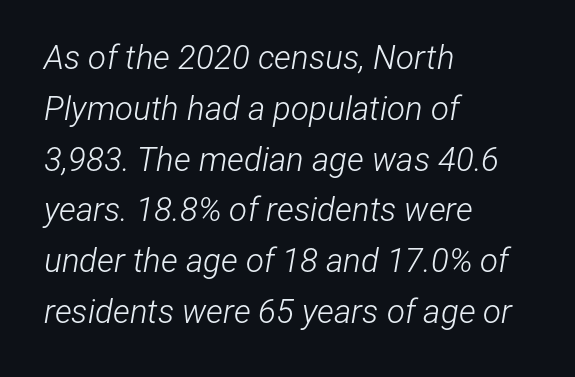
{"italic": "yes", "lean": "right", "slant_degrees": 12, "bold": "no", "weight": "light", "width": "condensed", "stroke_contrast": "low", "x_height": "medium", "monospaced": "no", "underline": "no", "align": "left", "line_spacing": "normal", "line_spacing_ratio": 1.54, "letter_spacing": "normal", "letter_spacing_em": 0.0, "glyph_px": 33}
